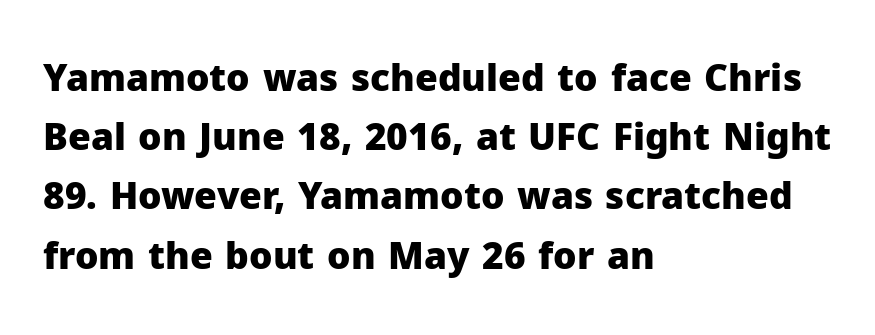
{"serif": "no", "italic": "no", "bold": "yes", "weight": "heavy", "width": "normal", "stroke_contrast": "low", "x_height": "medium", "monospaced": "no", "underline": "no", "align": "left", "line_spacing": "normal", "line_spacing_ratio": 1.6, "letter_spacing": "normal", "letter_spacing_em": 0.0, "glyph_px": 37}
